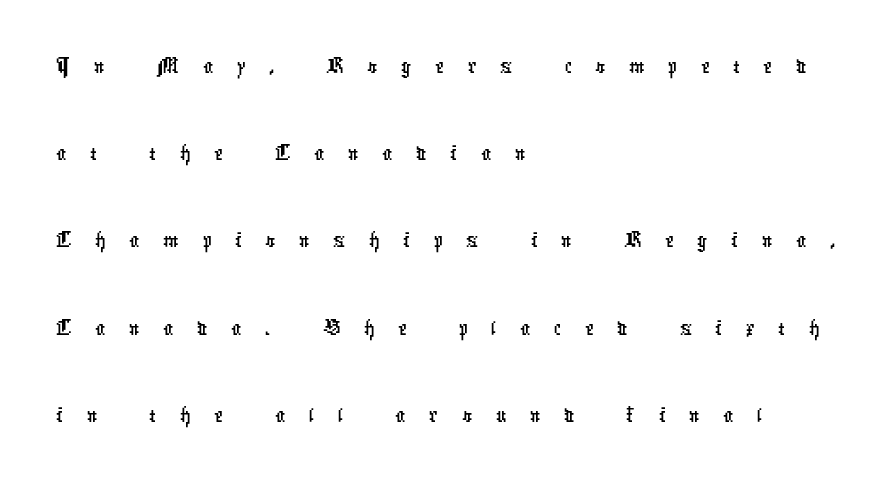
The foot of each line stays bare and open. The text block is weighted toward the left margin, trailing off unevenly rightward. The glyphs in this specimen are sans serif. Is the letter spacing exaggerated? Yes — the characters are pushed far apart.
